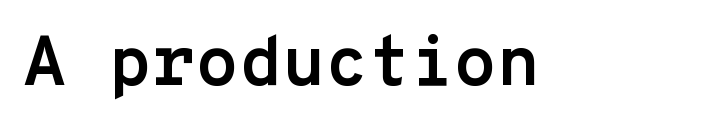
Q: Is the text bold? A: Yes.
Q: Is the text italic (slanted)? A: No, it is upright.
Q: Is the typeface a serif or a sans-serif typeface? A: Sans-serif.
Q: Is the text underlined? A: No.
Q: Is the spacing between letters normal or unusually wide? A: Normal.
Q: Width (condensed, normal, or wide)? A: Normal.
Q: Stroke contrast? A: Low.
Q: x-height? A: Medium.
Q: Monospaced? A: Yes.
